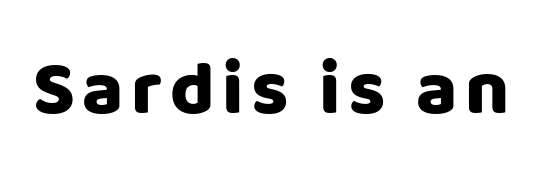
No feet cap the strokes, marking this as sans-serif type. Is this a fixed-width face? No — the glyphs have proportional, varying widths. This rendering features lettering with no underline. A roman cut, with each character standing at attention.
